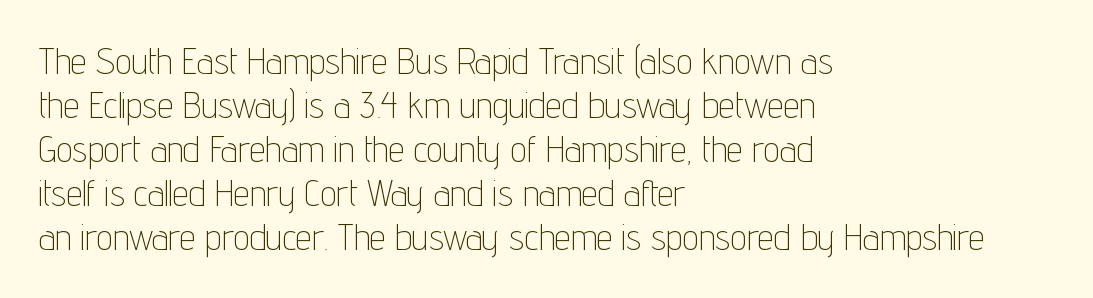
The image shows 36 px thin, condensed sans-serif type, upright; set left-aligned, line spacing 1.22x, normal letter spacing, not underlined; low stroke contrast and a medium x-height.
